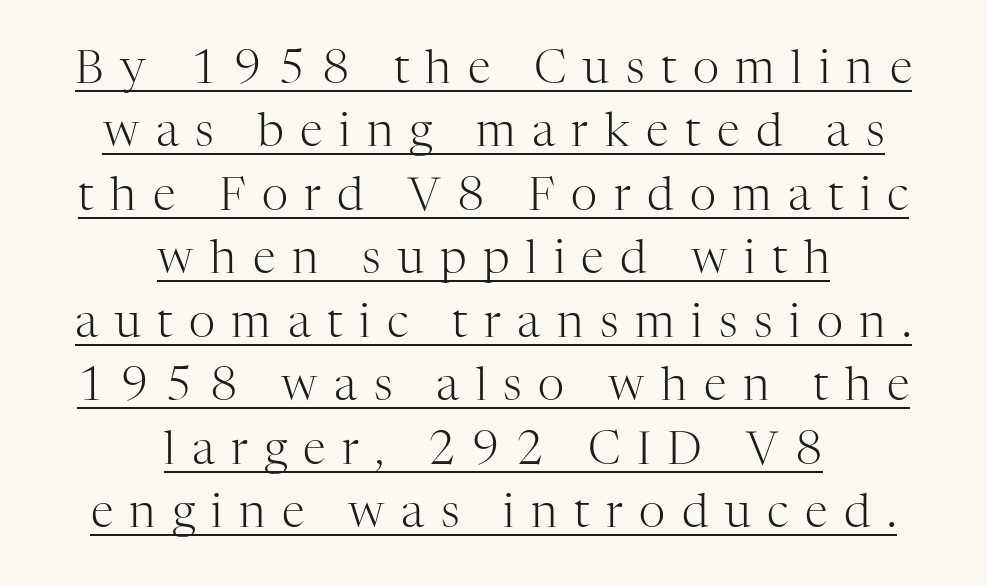
{"serif": "yes", "italic": "no", "bold": "no", "weight": "light", "width": "normal", "stroke_contrast": "high", "x_height": "medium", "monospaced": "no", "underline": "yes", "align": "center", "line_spacing": "normal", "line_spacing_ratio": 1.38, "letter_spacing": "wide", "letter_spacing_em": 0.36, "glyph_px": 46}
